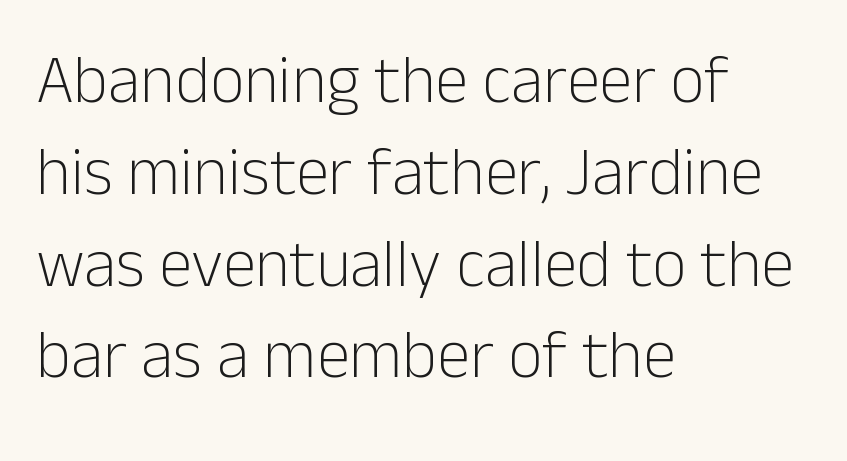
{"serif": "no", "italic": "no", "bold": "no", "weight": "light", "width": "normal", "stroke_contrast": "low", "x_height": "medium", "monospaced": "no", "underline": "no", "align": "left", "line_spacing": "normal", "line_spacing_ratio": 1.37, "letter_spacing": "normal", "letter_spacing_em": 0.0, "glyph_px": 67}
